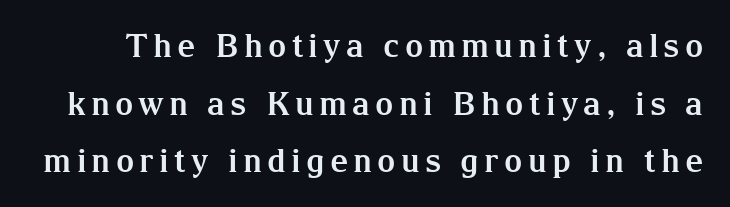
Q: Is the text bold? A: Yes.
Q: Is the text italic (slanted)? A: No, it is upright.
Q: Is the typeface a serif or a sans-serif typeface? A: Serif.
Q: Is the text underlined? A: No.
Q: Width (condensed, normal, or wide)? A: Normal.
Q: Stroke contrast? A: Medium.
Q: x-height? A: Medium.
Q: Monospaced? A: No.
